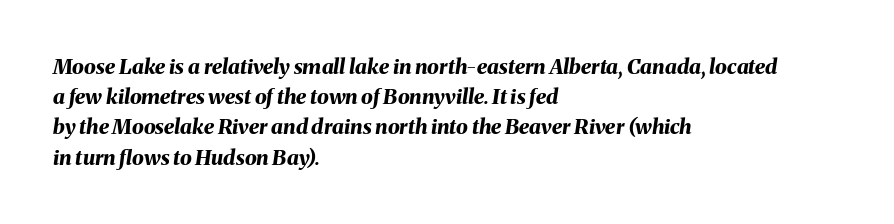
The letterforms sit shoulder to shoulder at normal distance. A dark, heavy texture on the line: the type is bold. Short and long lines alike share a common starting point at left. Baseline-to-baseline distance is the conventional proportion of letter height. The area under the type is left untouched.
